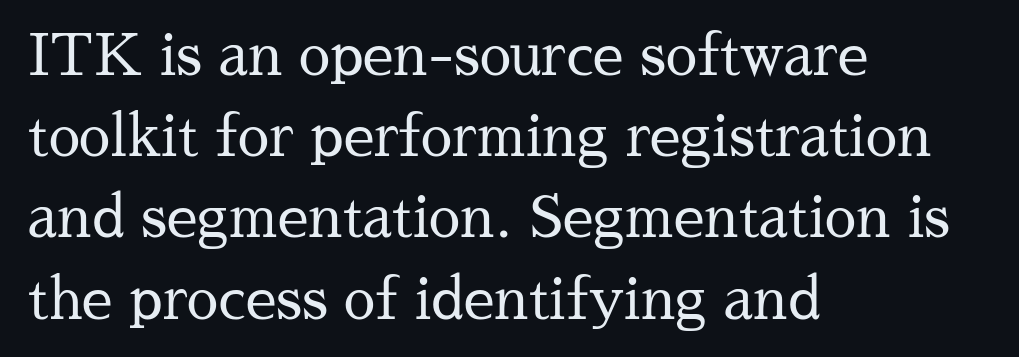
Q: Is the text bold? A: No.
Q: Is the text italic (slanted)? A: No, it is upright.
Q: Is the typeface a serif or a sans-serif typeface? A: Serif.
Q: Is the text underlined? A: No.
Q: How is the paragraph aligned? A: Left-aligned.
Q: Is the spacing between letters normal or unusually wide? A: Normal.
Q: Is the spacing between lines tight, normal or loose? A: Normal.
Q: Width (condensed, normal, or wide)? A: Normal.
Q: Stroke contrast? A: Medium.
Q: x-height? A: Medium.
Q: Monospaced? A: No.
